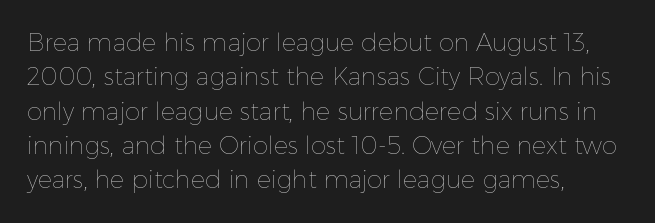
Q: Is the text bold? A: No.
Q: Is the text italic (slanted)? A: No, it is upright.
Q: Is the text underlined? A: No.
Q: How is the paragraph aligned? A: Left-aligned.
Q: Is the spacing between letters normal or unusually wide? A: Normal.
Q: Is the spacing between lines tight, normal or loose? A: Normal.
